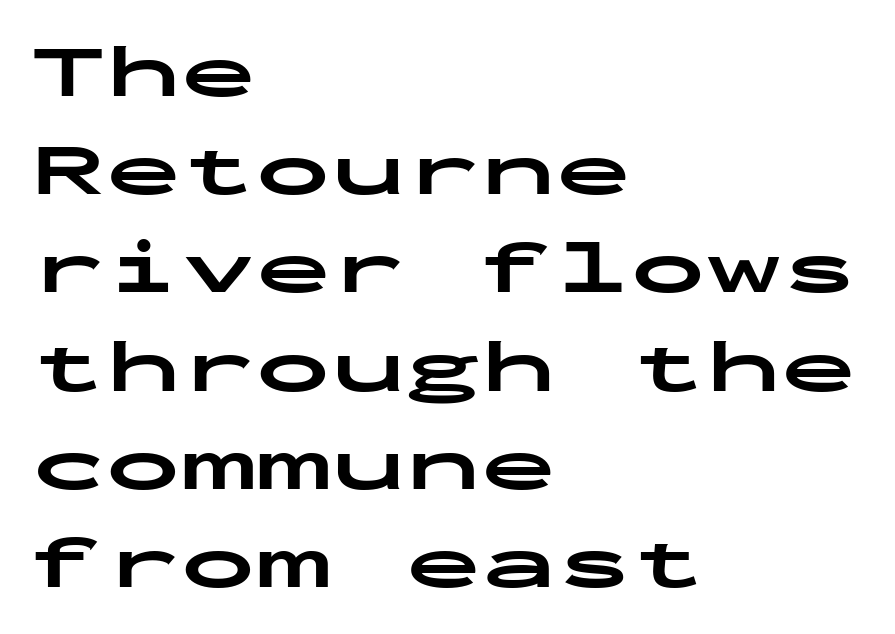
{"serif": "no", "italic": "no", "bold": "yes", "weight": "bold", "width": "wide", "stroke_contrast": "low", "x_height": "medium", "monospaced": "yes", "underline": "no", "align": "left", "line_spacing": "normal", "line_spacing_ratio": 1.31, "letter_spacing": "normal", "letter_spacing_em": 0.0, "glyph_px": 75}
